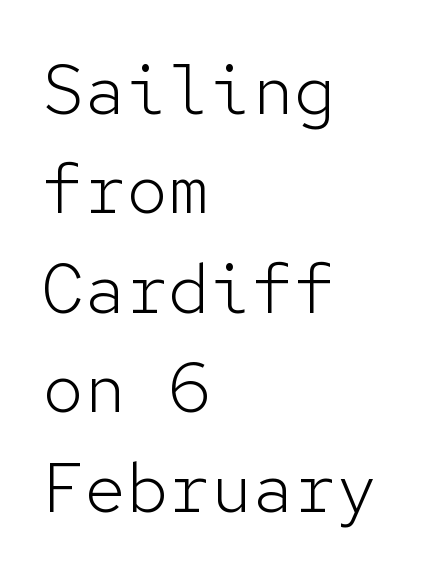
The image shows 70 px light sans-serif type, upright, monospaced; set left-aligned, normal line spacing (1.42x), normal letter spacing, not underlined; low stroke contrast and a medium x-height.
